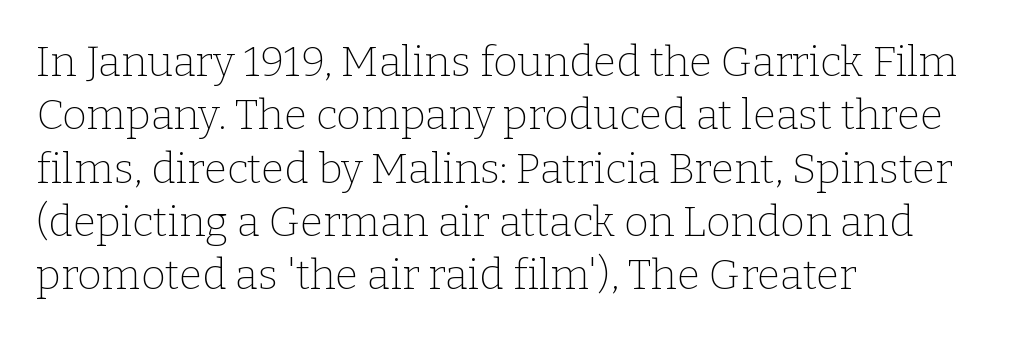
The image shows 42 px thin serif type, upright; set left-aligned, normal line spacing (1.27x), normal letter spacing, not underlined; low stroke contrast and a medium x-height.
